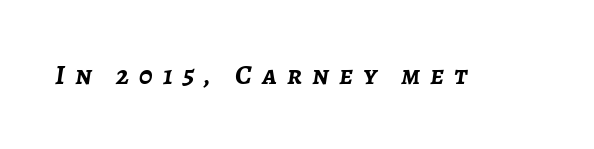
These lines were composed using italics. Spacing verdict: proportional, widths tailored to each character. No word sits above an underline. The rendering uses a bold face; every stroke is thick and dark. Tracking here is generous; glyphs stand well apart from one another.
